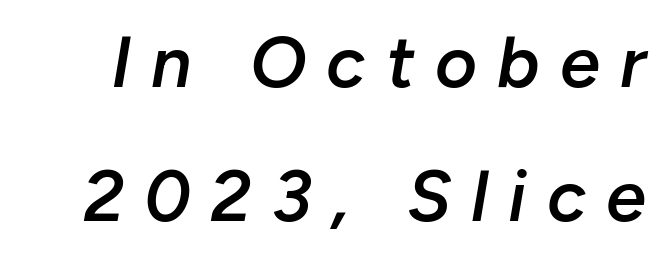
The image shows 72 px semibold type, italic (leaning right); set line spacing 1.86x, unusually wide letter spacing (+0.28 em), not underlined; low stroke contrast and a medium x-height.
